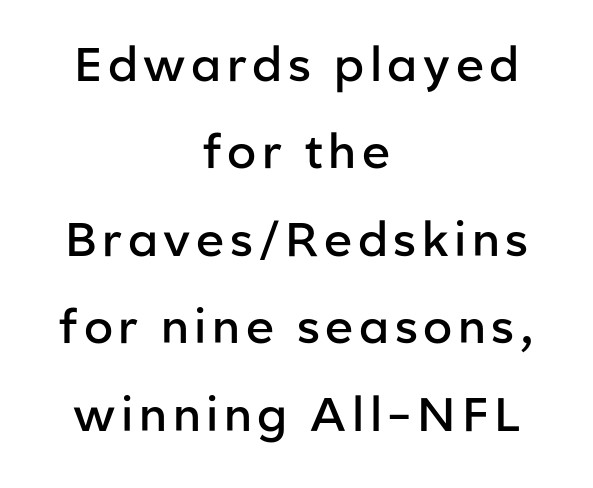
The image shows 47 px semibold sans-serif type, upright; set centered, line spacing 1.86x, not underlined; low stroke contrast and a medium x-height.
